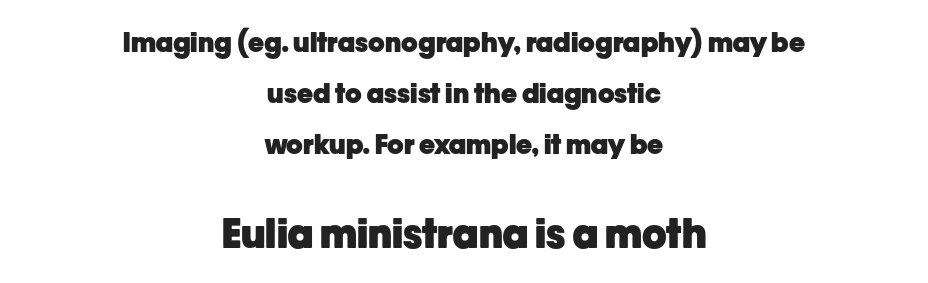
Type style note: lacks serifs. Designer's note — italics off, roman on. This is heavy type, rendered in bold. These lines stack symmetrically, like a column narrowing and widening about its center. What stands out about the letter spacing? Nothing — it is the standard amount. Do the characters align in a grid? No, the font is proportional.
